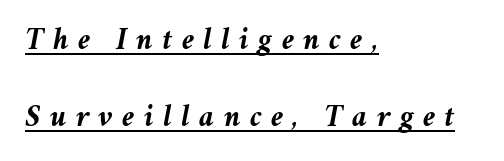
Each line of the rendering has a horizontal stroke beneath the glyphs. The text block is weighted toward the left margin, trailing off unevenly rightward. In terms of weight, the rendering is a true, heavy bold. A typesetter would call this proportional, since set widths differ per character. You could fit nearly another row in the gap between these rows.
